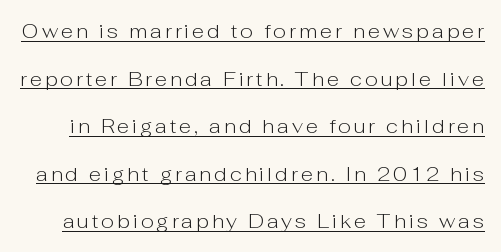
Posture: upright roman. The typesetting does not lean heavy: it is not bold. Decoration check: the copy is underlined. How would I describe the line gaps? Wide and relaxed.
